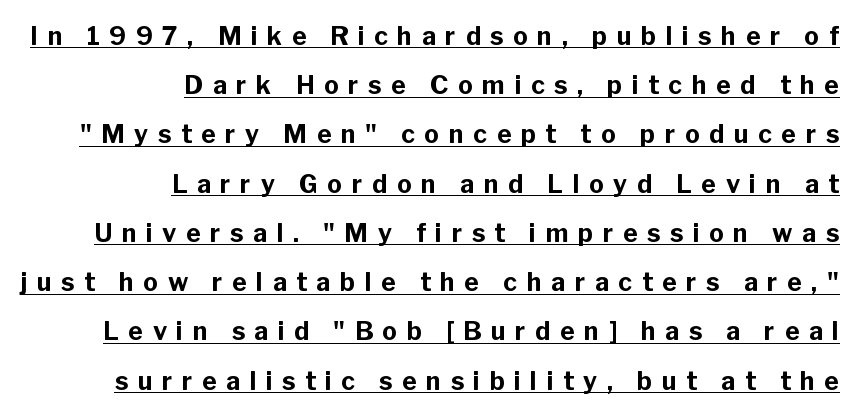
Is the letter spacing exaggerated? Yes — the characters are pushed far apart. Casual observation: everything's shoved over to the right. Every stem runs plumb, perpendicular to the baseline. In designer terms, the underline attribute is active on this setting. Typographic density is high because the face is bold. A great deal of white space separates one row of letters from the next.
